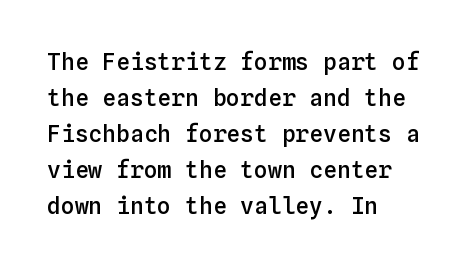
Q: Is the text bold? A: Semi-bold.
Q: Is the text italic (slanted)? A: No, it is upright.
Q: Is the text underlined? A: No.
Q: How is the paragraph aligned? A: Left-aligned.
Q: Is the spacing between letters normal or unusually wide? A: Normal.
Q: Is the spacing between lines tight, normal or loose? A: Normal.
